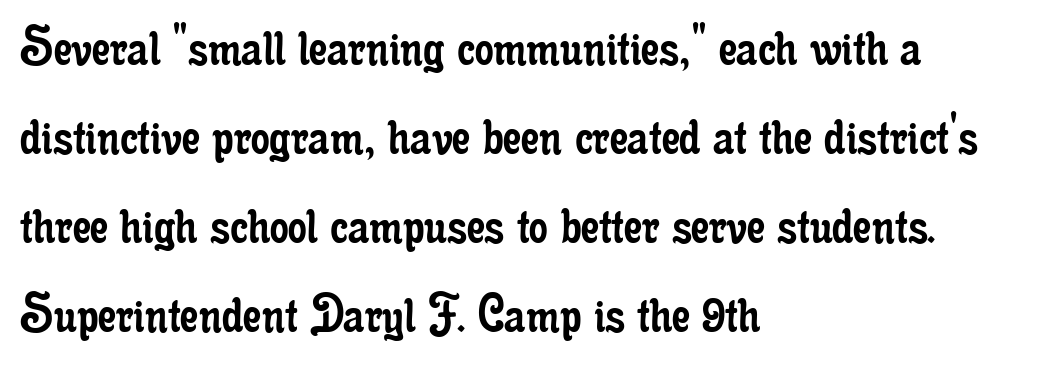
The image shows 59 px regular-weight, condensed serif type, upright; set left-aligned, normal line spacing (1.51x), normal letter spacing, not underlined; low stroke contrast and a small x-height.
